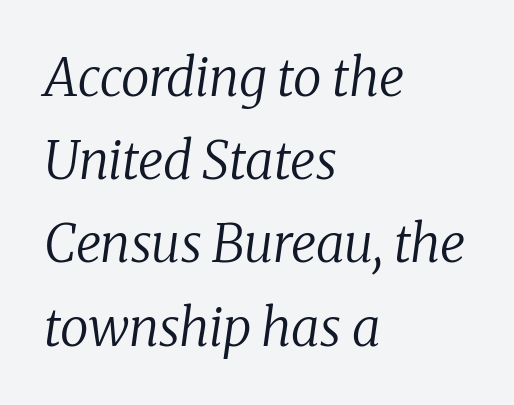
Q: Is the text bold? A: No.
Q: Is the text italic (slanted)? A: Yes, it leans right by about 8 degrees.
Q: Is the typeface a serif or a sans-serif typeface? A: Serif.
Q: Is the text underlined? A: No.
Q: How is the paragraph aligned? A: Left-aligned.
Q: Is the spacing between letters normal or unusually wide? A: Normal.
Q: Is the spacing between lines tight, normal or loose? A: Normal.
Q: Width (condensed, normal, or wide)? A: Normal.
Q: Stroke contrast? A: Low.
Q: x-height? A: Medium.
Q: Monospaced? A: No.
